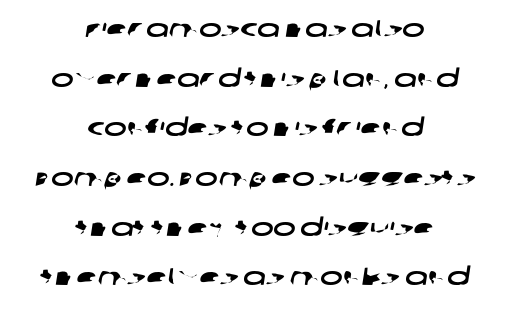
{"underline": "no", "align": "center", "line_spacing": "loose", "line_spacing_ratio": 2.07, "letter_spacing": "normal", "letter_spacing_em": 0.0, "glyph_px": 24}
